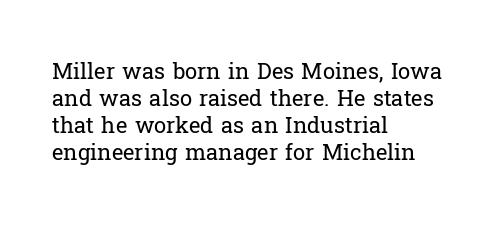
Beneath every word, the page is bare. The lettering holds an erect, upright posture throughout. Caption: face not bold, strokes unweighted. The gaps between neighbouring characters are ordinary and unremarkable.
